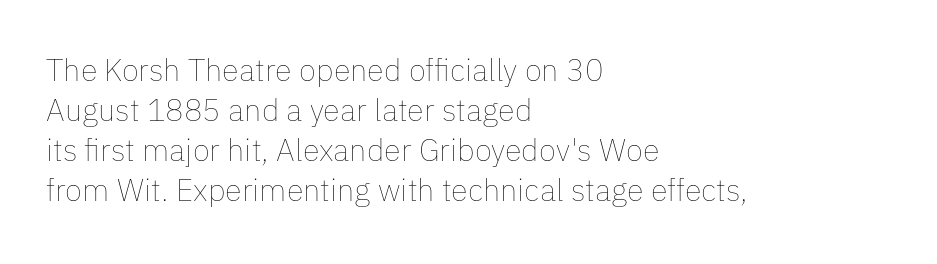
{"italic": "no", "bold": "no", "weight": "thin", "width": "normal", "stroke_contrast": "low", "x_height": "medium", "monospaced": "no", "underline": "no", "align": "left", "line_spacing": "normal", "line_spacing_ratio": 1.29, "letter_spacing": "normal", "letter_spacing_em": 0.0, "glyph_px": 31}
